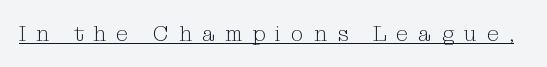
Q: Is the text bold? A: No.
Q: Is the text italic (slanted)? A: No, it is upright.
Q: Is the text underlined? A: Yes.
Q: Is the spacing between letters normal or unusually wide? A: Unusually wide.
